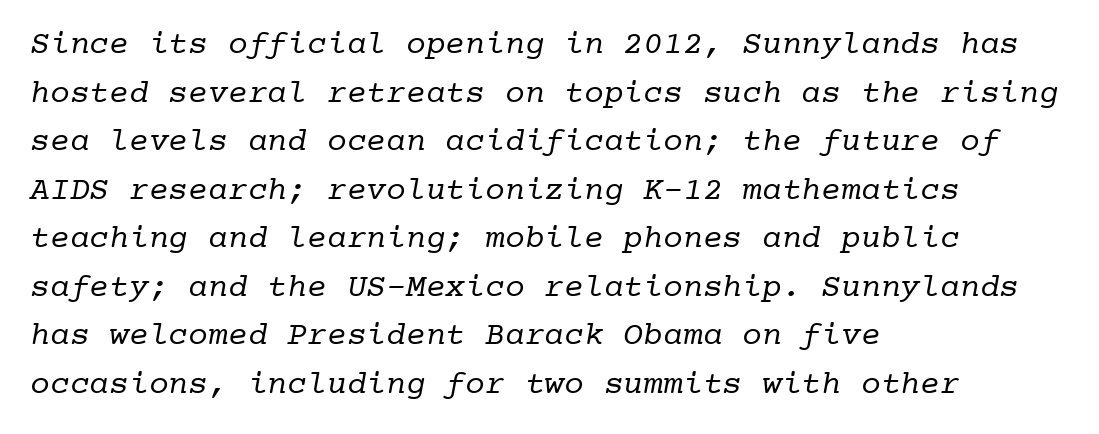
{"serif": "yes", "bold": "no", "weight": "regular", "width": "normal", "stroke_contrast": "low", "x_height": "medium", "monospaced": "yes", "underline": "no", "align": "left", "line_spacing": "normal", "line_spacing_ratio": 1.47, "letter_spacing": "normal", "letter_spacing_em": 0.0, "glyph_px": 33}
